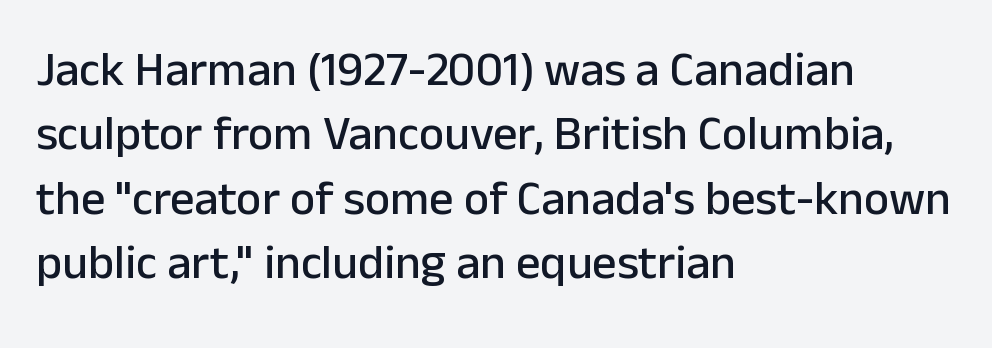
Unlike italic type, these characters show no tilt at all. The vertical gap from one line to the next is medium. Is the letter spacing exaggerated? No — it looks like the ordinary default. The rendering anchors every line to the left-hand side.
